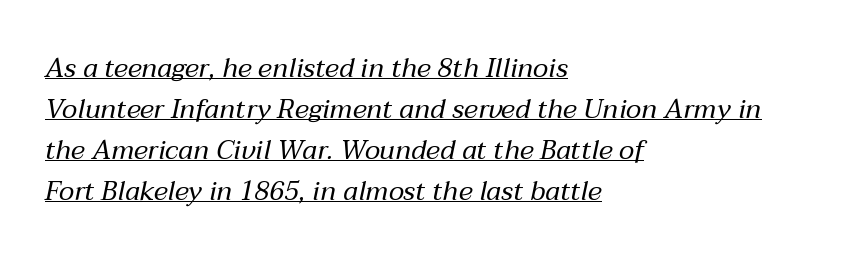
The image shows 27 px text type, italic (leaning right); set left-aligned, normal line spacing (1.52x), normal letter spacing, underlined.
